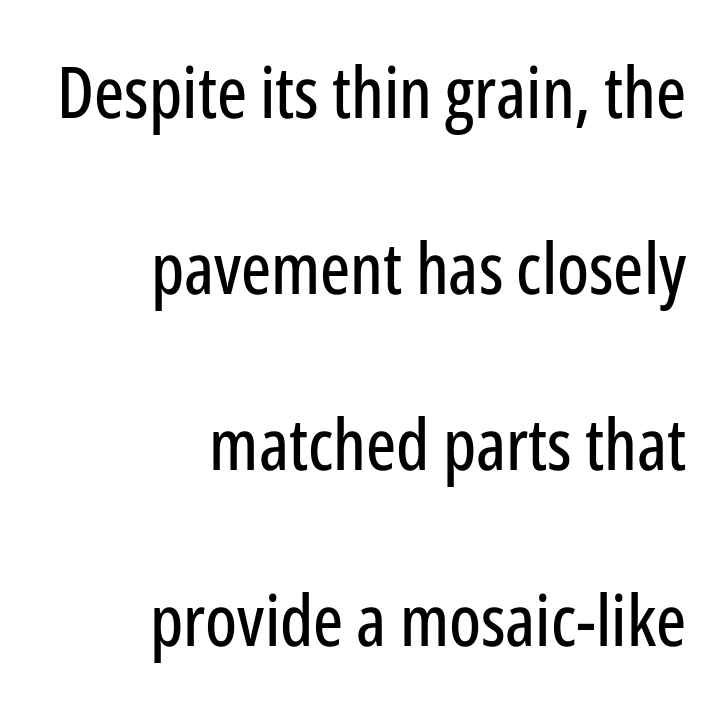
The image shows 71 px condensed sans-serif type, upright; set right-aligned, loose line spacing (2.48x), normal letter spacing, not underlined; low stroke contrast and a medium x-height.
